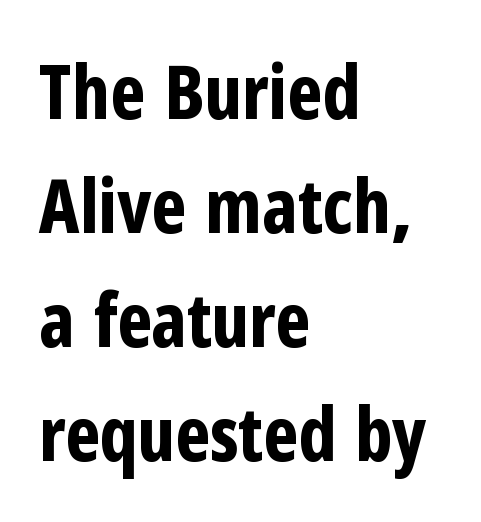
The paragraph has a hard left edge and a soft right edge. In terms of letterform style, serifs are entirely absent. Beneath every word, the page is bare. This sample uses plain, unmodified letter spacing. Bold? Absolutely — the strokes are thick and heavy.
